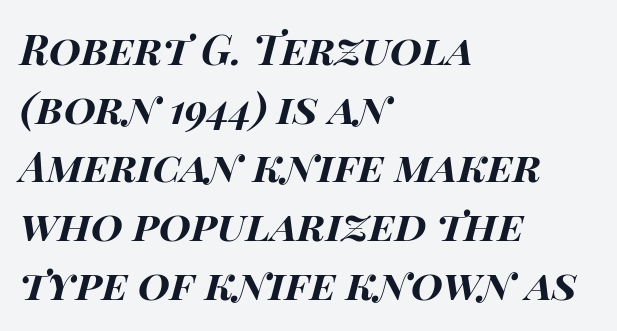
Q: Is the text bold? A: Yes.
Q: Is the text italic (slanted)? A: Yes, it leans right by about 15 degrees.
Q: Is the text underlined? A: No.
Q: How is the paragraph aligned? A: Left-aligned.
Q: Is the spacing between letters normal or unusually wide? A: Normal.
Q: Is the spacing between lines tight, normal or loose? A: Normal.
Q: Width (condensed, normal, or wide)? A: Wide.
Q: Stroke contrast? A: High.
Q: x-height? A: Large.
Q: Monospaced? A: No.
